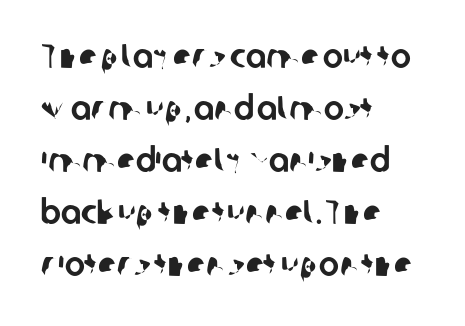
Q: Is the typeface a serif or a sans-serif typeface? A: Sans-serif.
Q: Is the text underlined? A: No.
Q: How is the paragraph aligned? A: Left-aligned.
Q: Is the spacing between letters normal or unusually wide? A: Normal.
Q: Is the spacing between lines tight, normal or loose? A: Normal.
Q: Width (condensed, normal, or wide)? A: Normal.
Q: Stroke contrast? A: Low.
Q: x-height? A: Medium.
Q: Monospaced? A: No.
